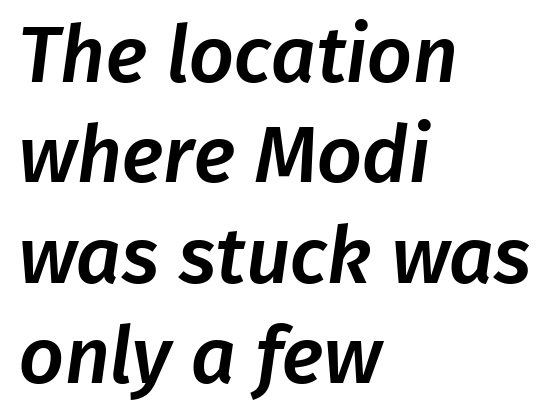
Q: Is the typeface a serif or a sans-serif typeface? A: Sans-serif.
Q: Is the text underlined? A: No.
Q: How is the paragraph aligned? A: Left-aligned.
Q: Is the spacing between letters normal or unusually wide? A: Normal.
Q: Is the spacing between lines tight, normal or loose? A: Normal.
Q: Width (condensed, normal, or wide)? A: Normal.
Q: Stroke contrast? A: Low.
Q: x-height? A: Medium.
Q: Monospaced? A: No.
